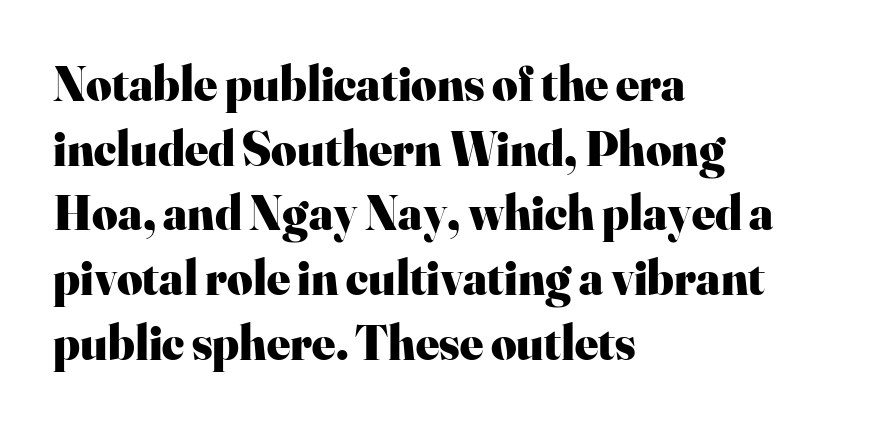
Q: Is the text bold? A: Yes.
Q: Is the text italic (slanted)? A: No, it is upright.
Q: Is the typeface a serif or a sans-serif typeface? A: Serif.
Q: Is the text underlined? A: No.
Q: How is the paragraph aligned? A: Left-aligned.
Q: Is the spacing between letters normal or unusually wide? A: Normal.
Q: Is the spacing between lines tight, normal or loose? A: Normal.
Q: Width (condensed, normal, or wide)? A: Normal.
Q: Stroke contrast? A: High.
Q: x-height? A: Small.
Q: Monospaced? A: No.
